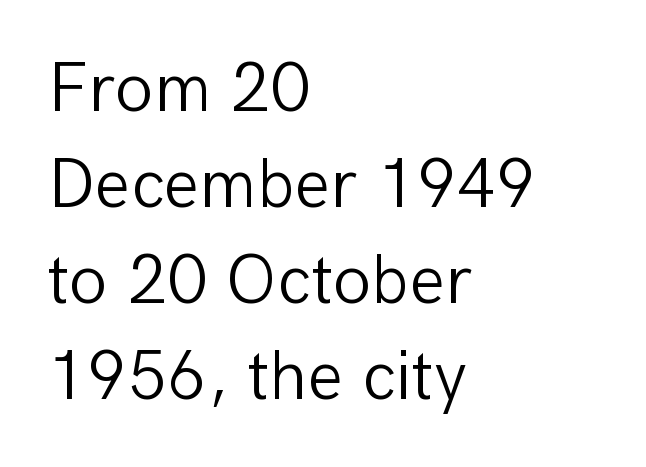
The image shows 70 px light sans-serif type, upright; set left-aligned, normal line spacing (1.37x), normal letter spacing, not underlined; low stroke contrast and a medium x-height.
